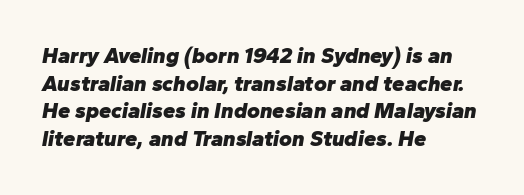
Q: Is the text bold? A: Yes.
Q: Is the text italic (slanted)? A: Yes, it leans right by about 10 degrees.
Q: Is the text underlined? A: No.
Q: How is the paragraph aligned? A: Left-aligned.
Q: Is the spacing between letters normal or unusually wide? A: Normal.
Q: Is the spacing between lines tight, normal or loose? A: Normal.
